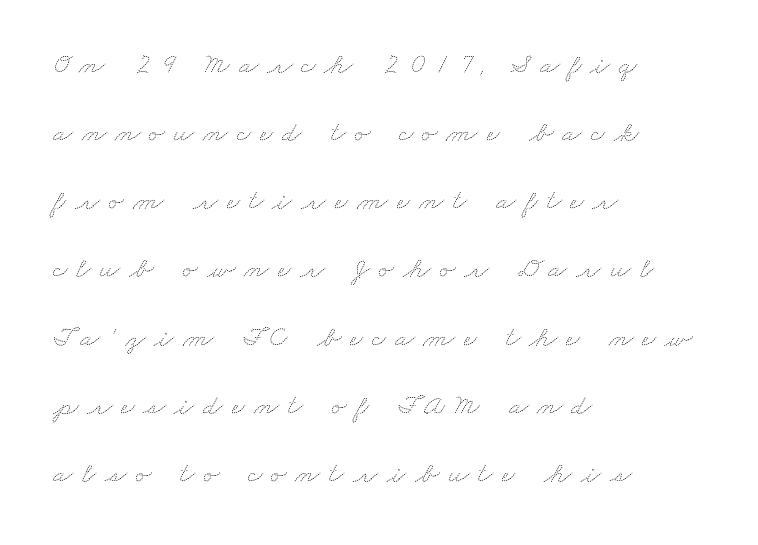
The image shows 29 px thin, wide type; set left-aligned, loose line spacing (2.35x), unusually wide letter spacing (+0.3 em), not underlined; medium stroke contrast and a small x-height.
